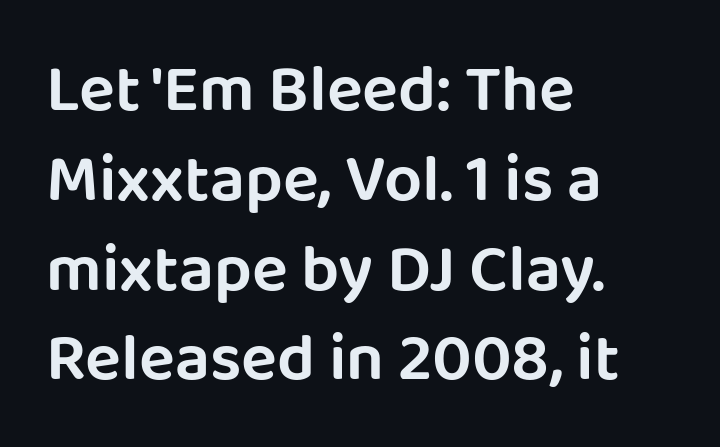
Q: Is the text italic (slanted)? A: No, it is upright.
Q: Is the typeface a serif or a sans-serif typeface? A: Sans-serif.
Q: Is the text underlined? A: No.
Q: How is the paragraph aligned? A: Left-aligned.
Q: Is the spacing between letters normal or unusually wide? A: Normal.
Q: Is the spacing between lines tight, normal or loose? A: Normal.
Q: Width (condensed, normal, or wide)? A: Normal.
Q: Stroke contrast? A: Low.
Q: x-height? A: Large.
Q: Monospaced? A: No.
